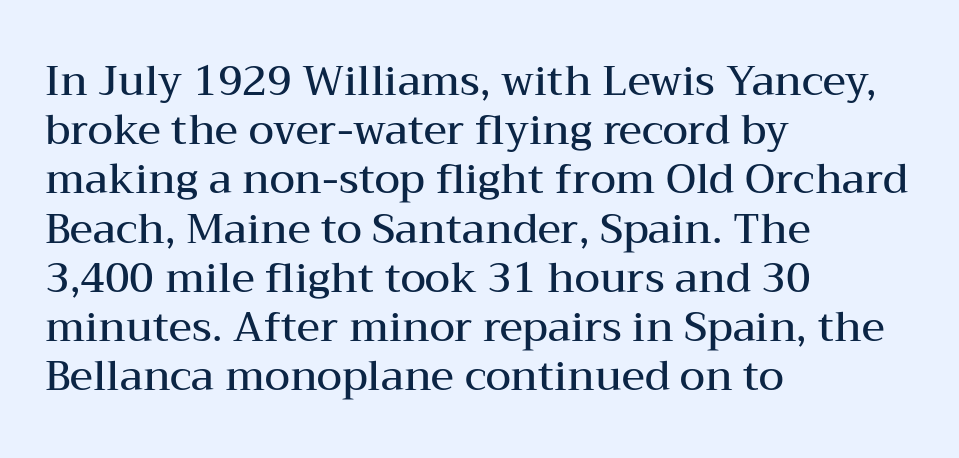
{"serif": "yes", "italic": "no", "bold": "semi", "weight": "semibold", "width": "wide", "stroke_contrast": "medium", "x_height": "medium", "monospaced": "no", "underline": "no", "align": "left", "line_spacing_ratio": 1.2, "letter_spacing": "normal", "letter_spacing_em": 0.0, "glyph_px": 41}
